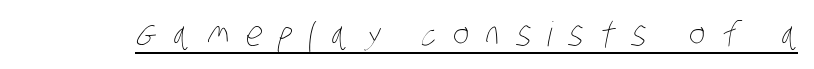
Q: Is the text bold? A: No.
Q: Is the text underlined? A: Yes.
Q: Is the spacing between letters normal or unusually wide? A: Unusually wide.
Q: Width (condensed, normal, or wide)? A: Condensed.
Q: Stroke contrast? A: Low.
Q: x-height? A: Large.
Q: Monospaced? A: No.
